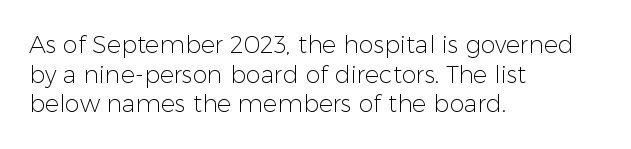
{"italic": "no", "bold": "no", "underline": "no", "align": "left", "line_spacing_ratio": 1.23, "letter_spacing": "normal", "letter_spacing_em": 0.0, "glyph_px": 24}
